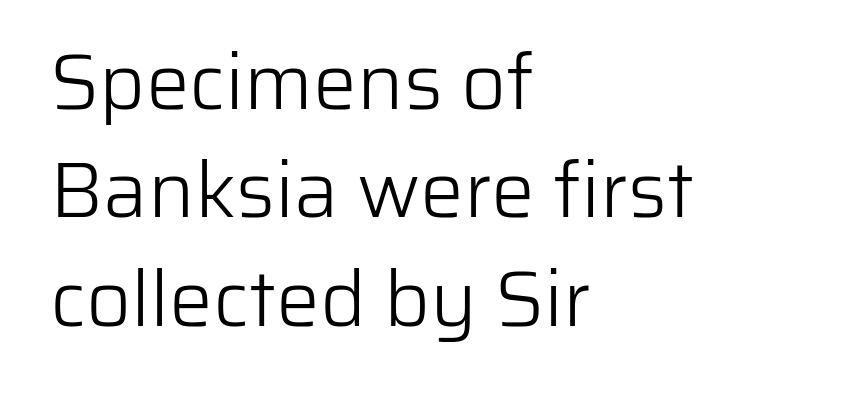
{"serif": "no", "italic": "no", "bold": "no", "weight": "light", "width": "normal", "stroke_contrast": "low", "x_height": "medium", "monospaced": "no", "underline": "no", "align": "left", "line_spacing": "normal", "line_spacing_ratio": 1.39, "letter_spacing": "normal", "letter_spacing_em": 0.0, "glyph_px": 78}
